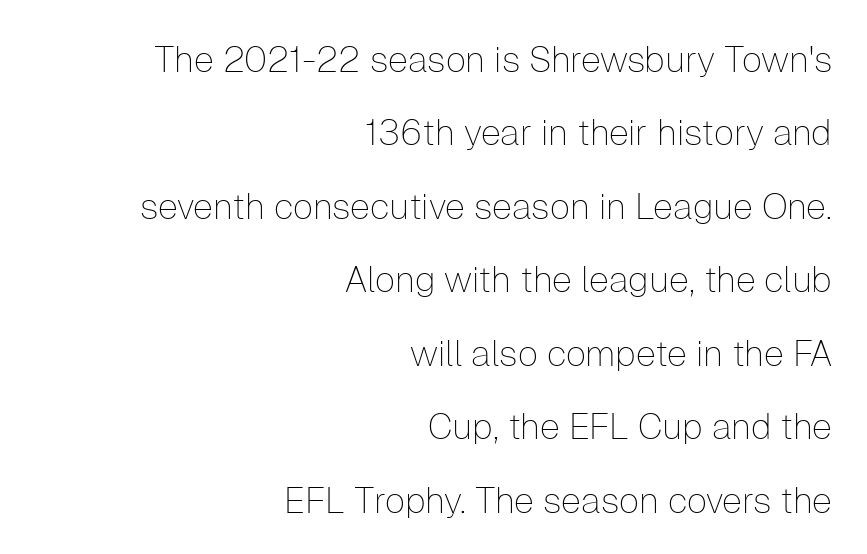
{"serif": "no", "italic": "no", "bold": "no", "weight": "thin", "width": "normal", "stroke_contrast": "low", "x_height": "medium", "monospaced": "no", "underline": "no", "align": "right", "line_spacing": "loose", "line_spacing_ratio": 2.04, "letter_spacing": "normal", "letter_spacing_em": 0.0, "glyph_px": 36}
